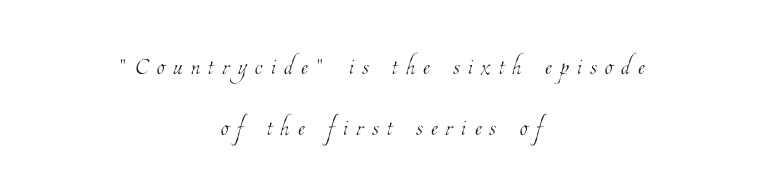
{"bold": "no", "weight": "thin", "width": "condensed", "stroke_contrast": "low", "x_height": "medium", "monospaced": "no", "underline": "no", "align": "center", "line_spacing": "loose", "line_spacing_ratio": 1.91, "letter_spacing": "wide", "letter_spacing_em": 0.26, "glyph_px": 32}
